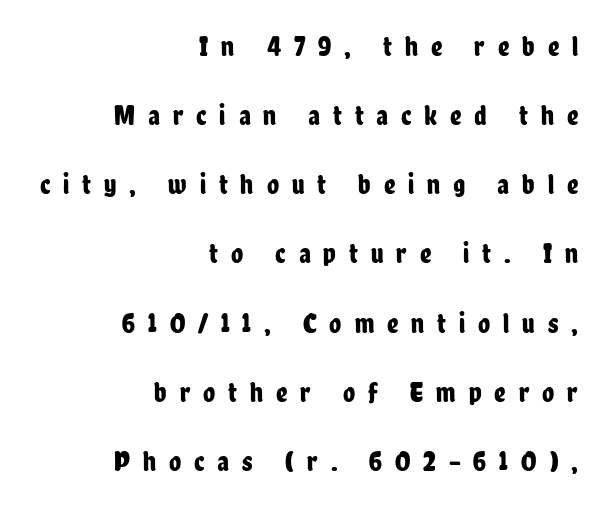
The image shows 28 px condensed sans-serif type, upright; set right-aligned, loose line spacing (2.47x), unusually wide letter spacing (+0.46 em), not underlined; low stroke contrast and a medium x-height.
